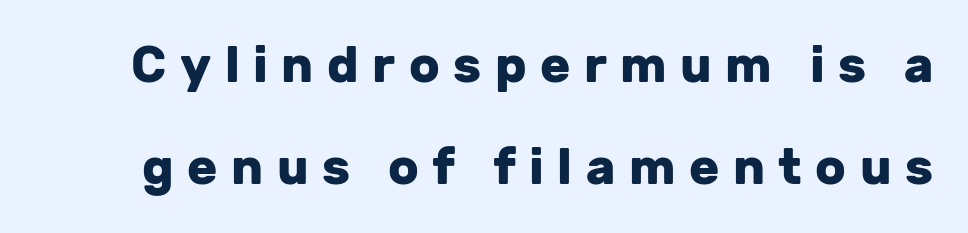
Q: Is the text bold? A: Yes.
Q: Is the text italic (slanted)? A: No, it is upright.
Q: Is the typeface a serif or a sans-serif typeface? A: Sans-serif.
Q: Is the text underlined? A: No.
Q: Is the spacing between letters normal or unusually wide? A: Unusually wide.
Q: Is the spacing between lines tight, normal or loose? A: Loose.
Q: Width (condensed, normal, or wide)? A: Normal.
Q: Stroke contrast? A: Low.
Q: x-height? A: Medium.
Q: Monospaced? A: No.
